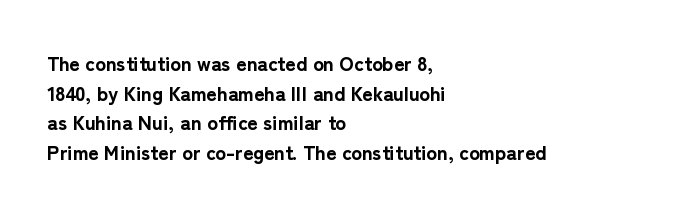
The rendering uses a bold face; every stroke is thick and dark. Compared with a centered layout, this one pins lines to the left instead. Underline: absent. In terms of letterspacing, this is plain default setting. Italic: no, the glyphs are upright roman. How would I describe the line gaps? Plain and ordinary.
